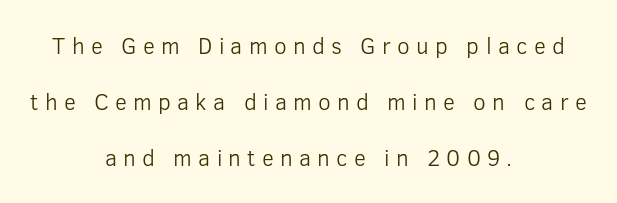
Q: Is the text bold? A: No.
Q: Is the text italic (slanted)? A: No, it is upright.
Q: Is the text underlined? A: No.
Q: How is the paragraph aligned? A: Centered.
Q: Is the spacing between letters normal or unusually wide? A: Unusually wide.
Q: Is the spacing between lines tight, normal or loose? A: Loose.
